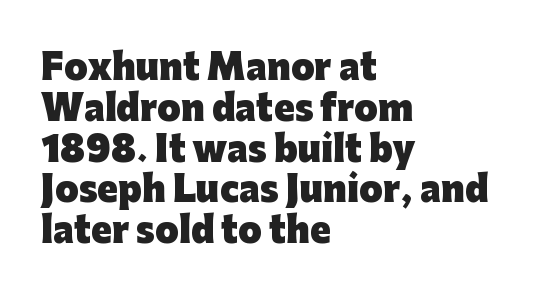
The image shows 34 px heavy sans-serif type, upright; set left-aligned, line spacing 1.2x, normal letter spacing, not underlined; low stroke contrast and a medium x-height.
